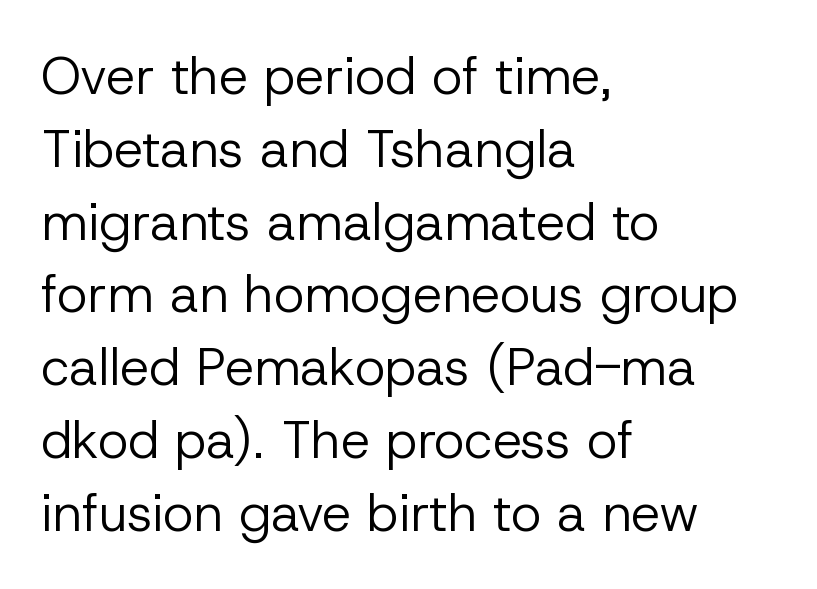
{"serif": "no", "italic": "no", "bold": "no", "weight": "regular", "width": "normal", "stroke_contrast": "low", "x_height": "medium", "monospaced": "no", "underline": "no", "align": "left", "line_spacing": "normal", "line_spacing_ratio": 1.4, "letter_spacing": "normal", "letter_spacing_em": 0.0, "glyph_px": 52}
